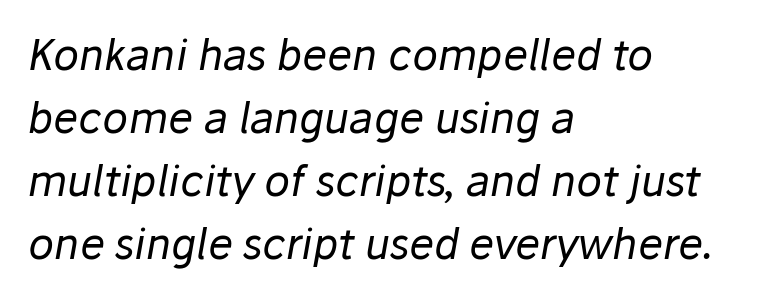
Short and long lines alike share a common starting point at left. The face used here is proportionally spaced, like ordinary book or web type. Style check: oblique. Nobody touched the tracking dial on this one. Weight class: somewhere from thin through regular.
